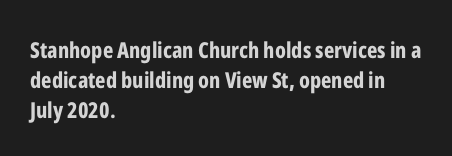
The image shows 22 px bold type, upright; set left-aligned, normal line spacing (1.36x), normal letter spacing, not underlined.
